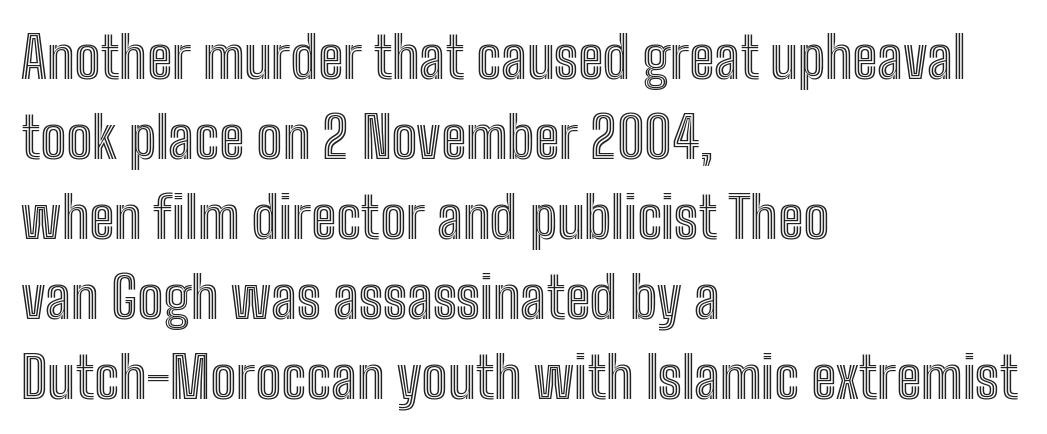
Q: Is the text italic (slanted)? A: No, it is upright.
Q: Is the text underlined? A: No.
Q: How is the paragraph aligned? A: Left-aligned.
Q: Is the spacing between letters normal or unusually wide? A: Normal.
Q: Is the spacing between lines tight, normal or loose? A: Normal.
Q: Width (condensed, normal, or wide)? A: Condensed.
Q: x-height? A: Medium.
Q: Monospaced? A: No.
